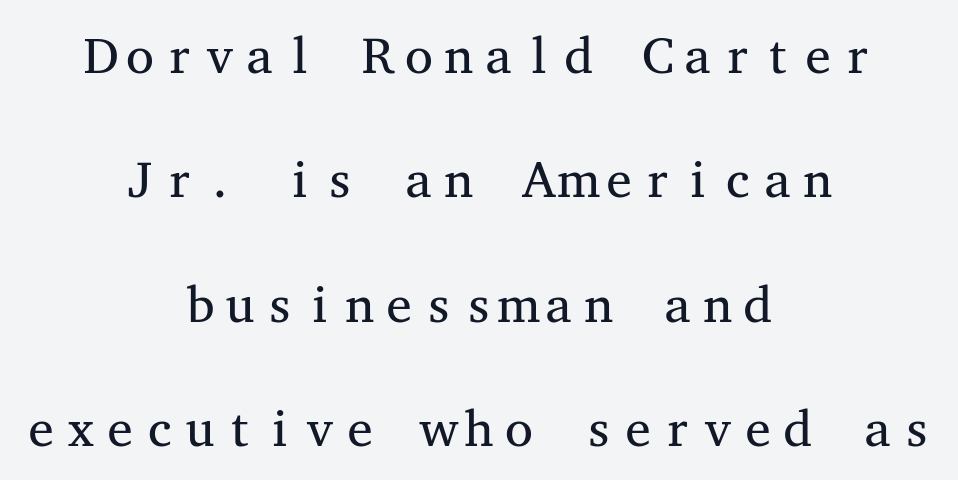
Q: Is the text bold? A: No.
Q: Is the text italic (slanted)? A: No, it is upright.
Q: Is the typeface a serif or a sans-serif typeface? A: Serif.
Q: Is the text underlined? A: No.
Q: How is the paragraph aligned? A: Centered.
Q: Is the spacing between letters normal or unusually wide? A: Normal.
Q: Is the spacing between lines tight, normal or loose? A: Loose.
Q: Width (condensed, normal, or wide)? A: Wide.
Q: Stroke contrast? A: Medium.
Q: x-height? A: Medium.
Q: Monospaced? A: Yes.
